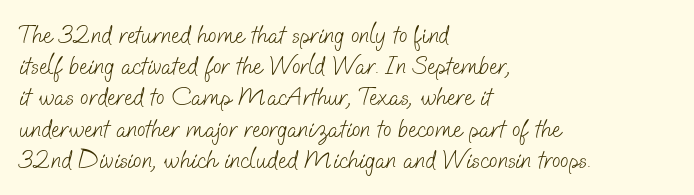
The image shows 25 px text type; set left-aligned, normal line spacing (1.25x), normal letter spacing, not underlined.
